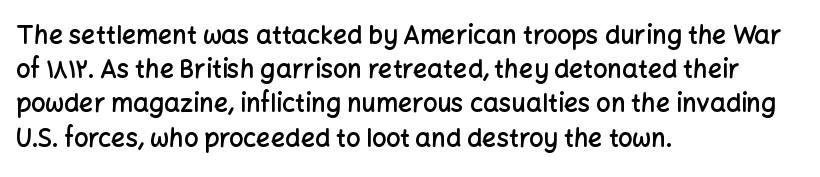
Compared with typical body copy, the letter spacing here is the same. Words float on clear page, feet unadorned. This is the regular roman posture of the typeface. The strokes are fattened partway — semibold, not bold.
